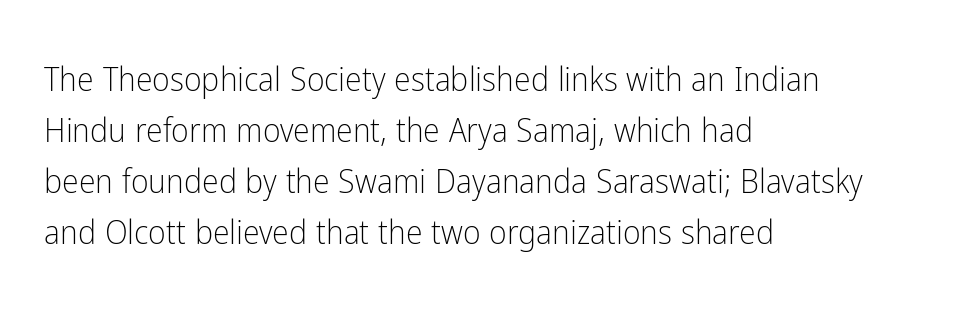
{"serif": "no", "italic": "no", "bold": "no", "weight": "light", "width": "condensed", "stroke_contrast": "low", "x_height": "medium", "monospaced": "no", "underline": "no", "align": "left", "line_spacing": "normal", "line_spacing_ratio": 1.5, "letter_spacing": "normal", "letter_spacing_em": 0.0, "glyph_px": 34}
